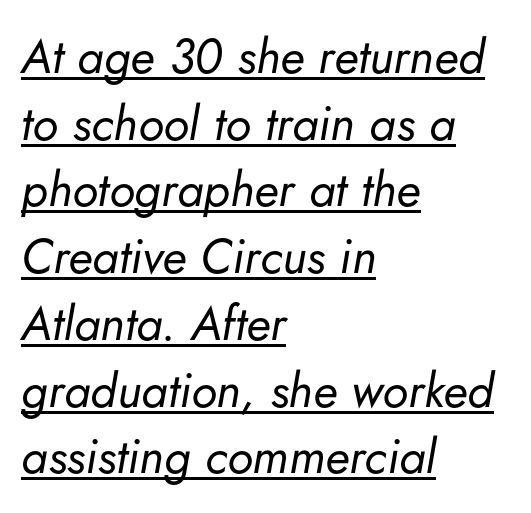
Q: Is the text bold? A: No.
Q: Is the text italic (slanted)? A: Yes, it leans right by about 5 degrees.
Q: Is the text underlined? A: Yes.
Q: How is the paragraph aligned? A: Left-aligned.
Q: Is the spacing between letters normal or unusually wide? A: Normal.
Q: Is the spacing between lines tight, normal or loose? A: Normal.
Q: Width (condensed, normal, or wide)? A: Normal.
Q: Stroke contrast? A: Low.
Q: x-height? A: Small.
Q: Monospaced? A: No.
